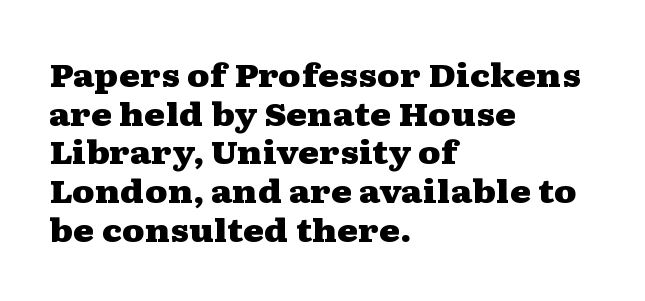
{"serif": "yes", "italic": "no", "bold": "yes", "weight": "heavy", "width": "wide", "stroke_contrast": "medium", "x_height": "medium", "monospaced": "no", "underline": "no", "align": "left", "line_spacing_ratio": 1.21, "letter_spacing": "normal", "letter_spacing_em": 0.0, "glyph_px": 32}
